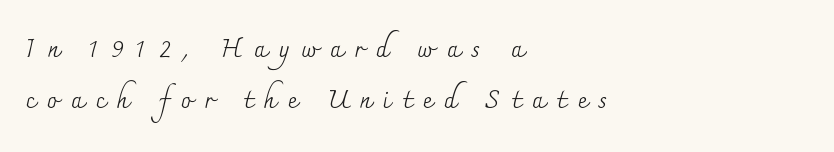
Does the copy run flush right? No — it runs flush left. The strip under each line holds only bare page. Interline gaps are noticeably wide in this sample. The typesetting does not lean heavy: it is not bold.
